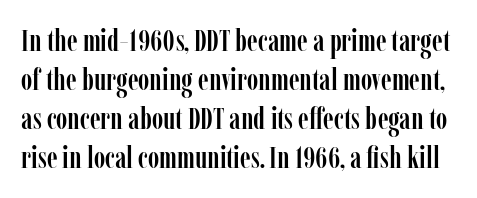
The image shows 31 px condensed serif type, upright; set normal line spacing (1.26x), normal letter spacing, not underlined; low stroke contrast and a medium x-height.
